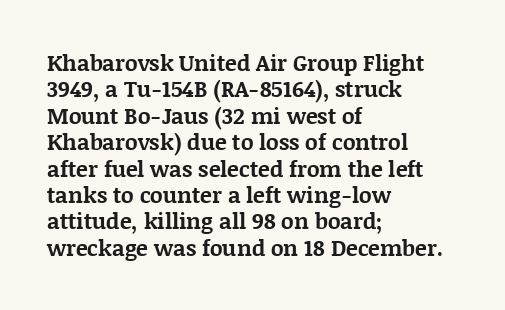
Q: Is the text bold? A: Yes.
Q: Is the text italic (slanted)? A: No, it is upright.
Q: Is the text underlined? A: No.
Q: How is the paragraph aligned? A: Left-aligned.
Q: Is the spacing between letters normal or unusually wide? A: Normal.
